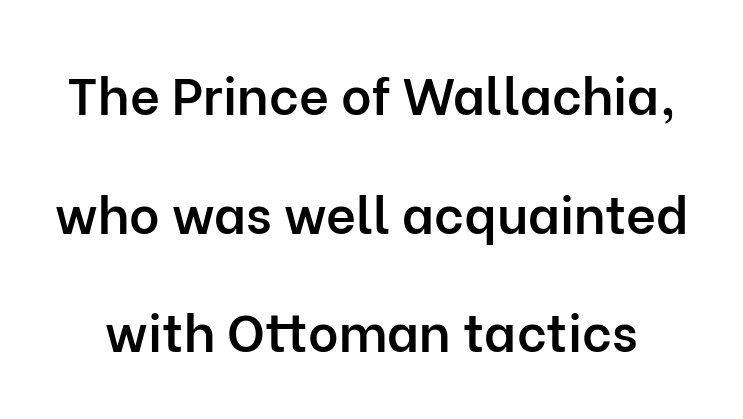
{"serif": "no", "italic": "no", "bold": "semi", "weight": "semibold", "width": "normal", "stroke_contrast": "low", "x_height": "medium", "monospaced": "no", "underline": "no", "line_spacing": "loose", "line_spacing_ratio": 2.28, "letter_spacing": "normal", "letter_spacing_em": 0.0, "glyph_px": 52}
